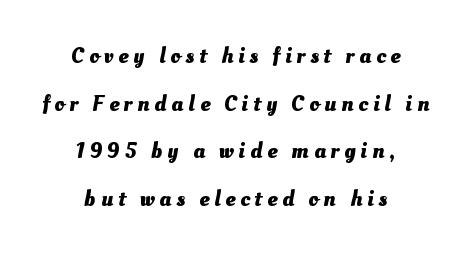
Emphasis by weight is at full strength: bold. This sample is center-justified, so both line endings float freely. The foot of each line stays bare and open. One glance says open: line gaps are wider than usual. The rendering inserts visible extra space after every character.
